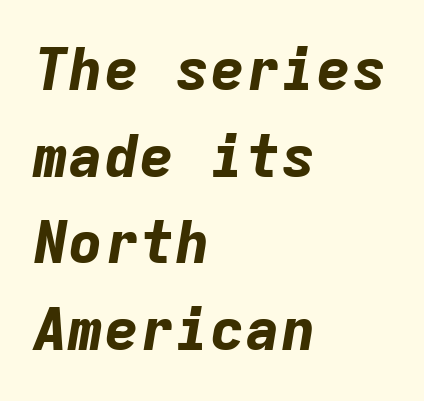
The image shows 59 px bold type, italic (leaning right), monospaced; set left-aligned, normal line spacing (1.47x), normal letter spacing, not underlined; low stroke contrast and a medium x-height.
